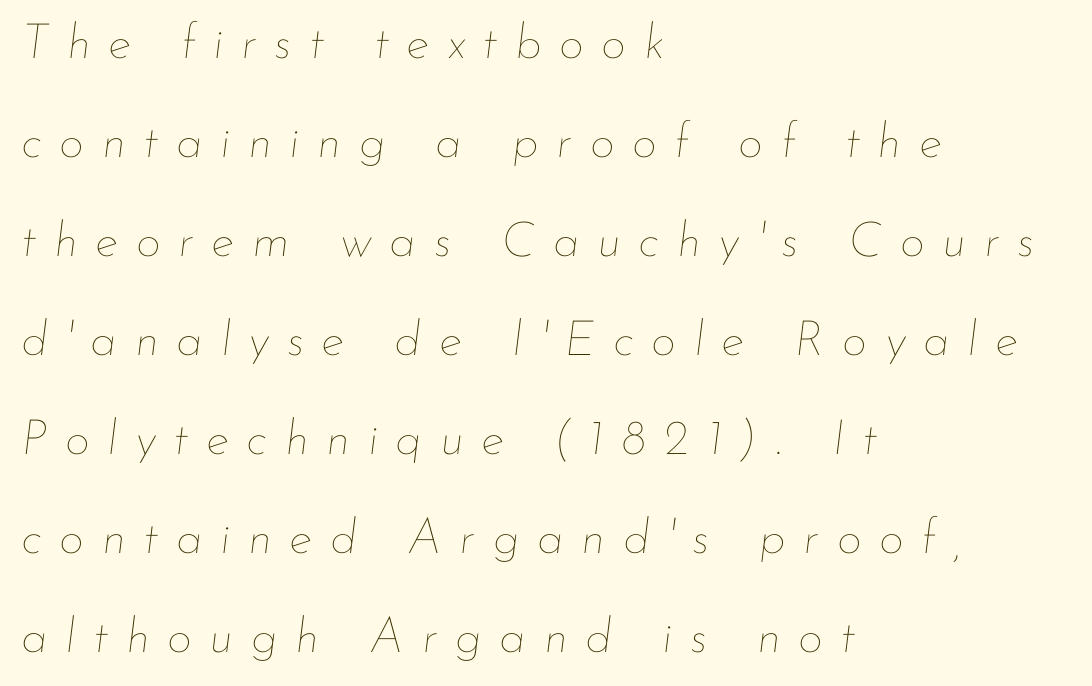
{"italic": "yes", "lean": "right", "slant_degrees": 7, "bold": "no", "weight": "thin", "width": "normal", "stroke_contrast": "low", "x_height": "small", "monospaced": "no", "underline": "no", "align": "left", "line_spacing": "loose", "line_spacing_ratio": 2.02, "letter_spacing": "wide", "letter_spacing_em": 0.36, "glyph_px": 49}
